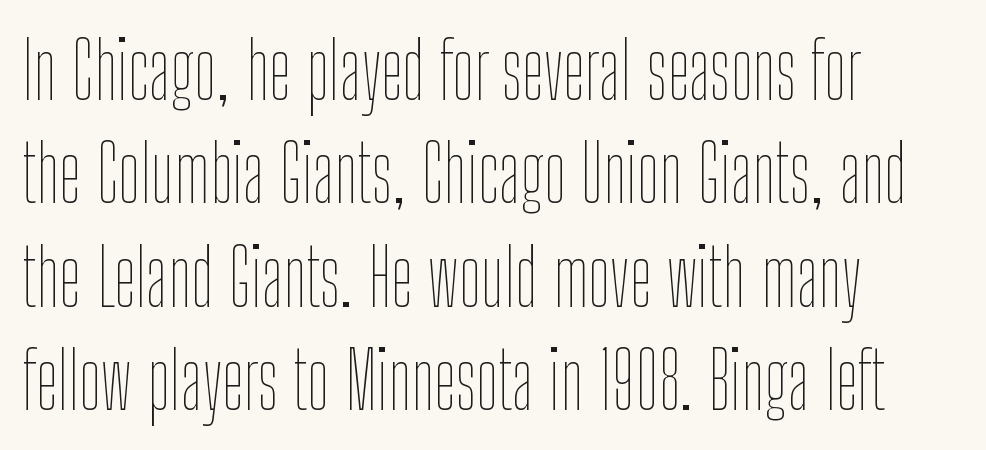
Vertical stems look standard width or narrower in stroke. The area under the type is left untouched. Is there much room between lines? A standard amount, neither cramped nor airy. Caption: standard tracking, unaltered. Horizontal alignment here is leftward, the default for most running prose.
